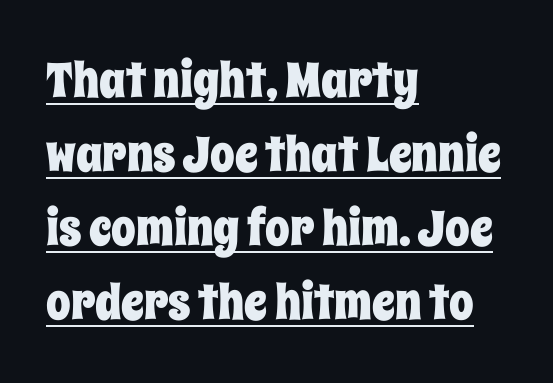
The image shows 49 px condensed type, upright; set left-aligned, normal line spacing (1.51x), normal letter spacing, underlined; low stroke contrast and a large x-height.
